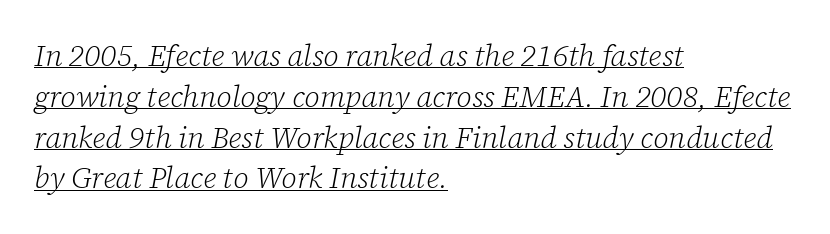
{"serif": "yes", "italic": "yes", "lean": "right", "slant_degrees": 12, "bold": "no", "weight": "light", "width": "normal", "stroke_contrast": "low", "x_height": "medium", "monospaced": "no", "underline": "yes", "align": "left", "line_spacing": "normal", "line_spacing_ratio": 1.36, "letter_spacing": "normal", "letter_spacing_em": 0.0, "glyph_px": 30}
